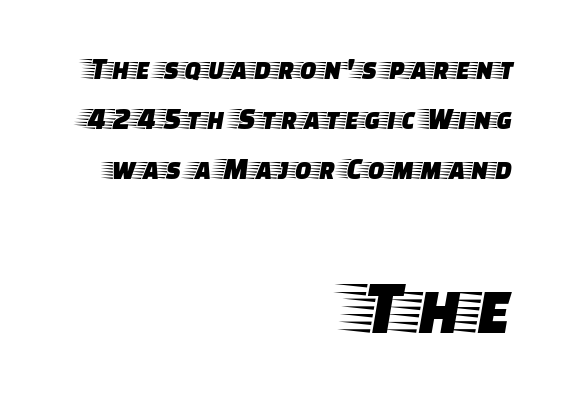
{"serif": "yes", "width": "wide", "stroke_contrast": "low", "x_height": "large", "monospaced": "no", "underline": "no", "align": "right", "line_spacing": "normal", "line_spacing_ratio": 1.62, "letter_spacing": "normal", "letter_spacing_em": 0.0, "larger_block": "second", "size_ratio": 2.48, "glyph_px": 77}
